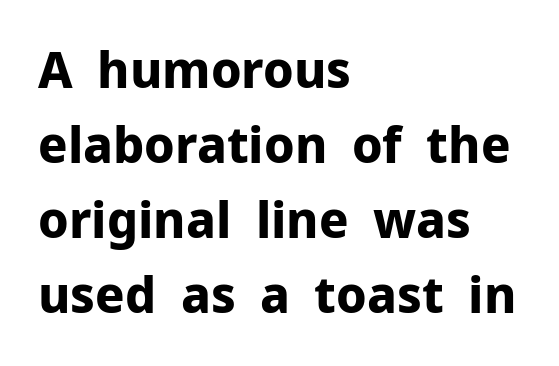
The image shows 49 px bold sans-serif type, upright; set left-aligned, normal line spacing (1.53x), normal letter spacing, not underlined; low stroke contrast and a medium x-height.
